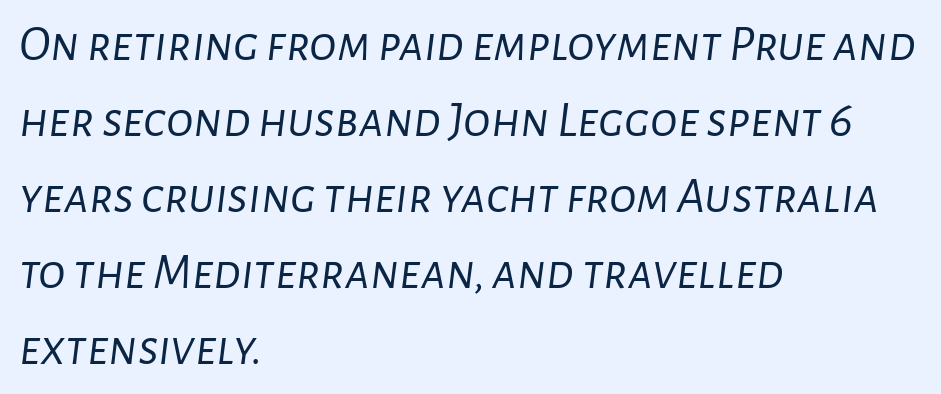
The image shows 51 px light type, italic (leaning right); set left-aligned, normal line spacing (1.49x), normal letter spacing, not underlined; low stroke contrast and a medium x-height.
